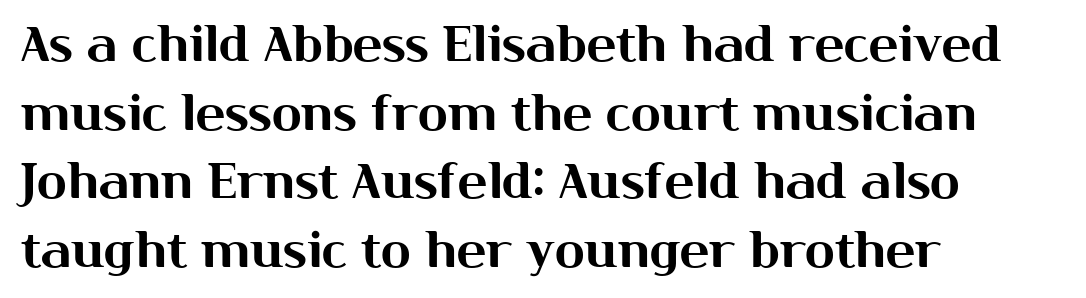
The image shows 49 px sans-serif type, upright; set left-aligned, normal line spacing (1.4x), normal letter spacing, not underlined; medium stroke contrast and a medium x-height.
